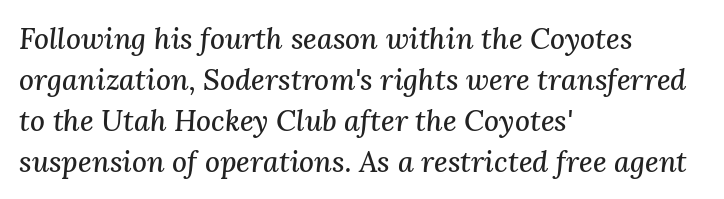
{"serif": "yes", "italic": "yes", "lean": "right", "slant_degrees": 3, "width": "normal", "stroke_contrast": "medium", "x_height": "medium", "monospaced": "no", "underline": "no", "align": "left", "line_spacing": "normal", "line_spacing_ratio": 1.41, "letter_spacing": "normal", "letter_spacing_em": 0.0, "glyph_px": 29}
